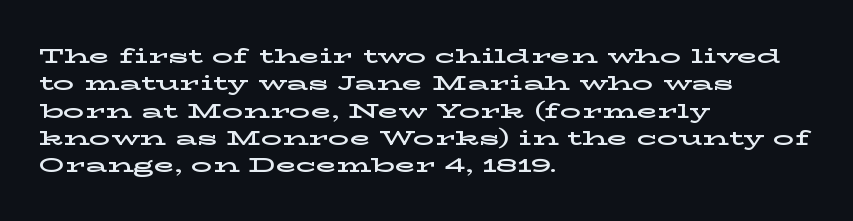
Q: Is the text italic (slanted)? A: No, it is upright.
Q: Is the text underlined? A: No.
Q: How is the paragraph aligned? A: Left-aligned.
Q: Is the spacing between letters normal or unusually wide? A: Normal.
Q: Is the spacing between lines tight, normal or loose? A: Normal.
